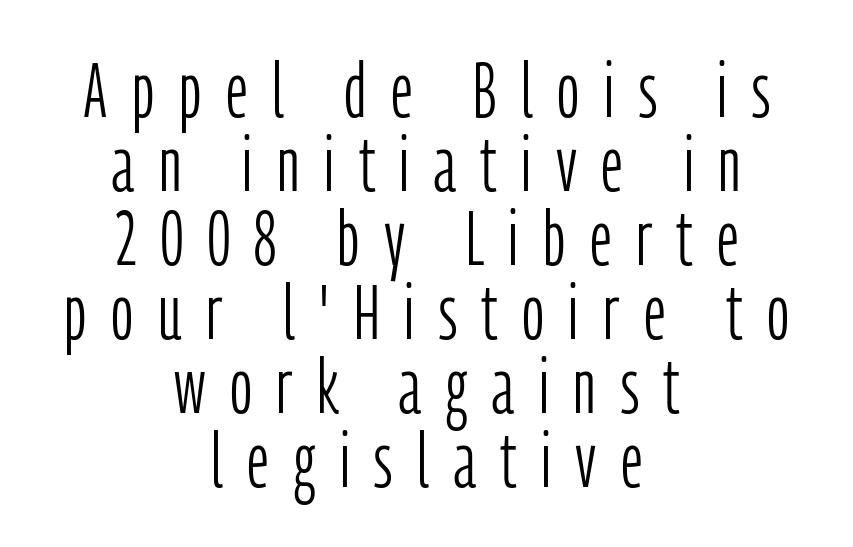
Cramped leading. The letters are spread apart with noticeably loose tracking. These lines stack symmetrically, like a column narrowing and widening about its center. To sum up the face: it is a sans, with no serifs. This is not heavy type; no bold has been used. The baseline area is clear.
